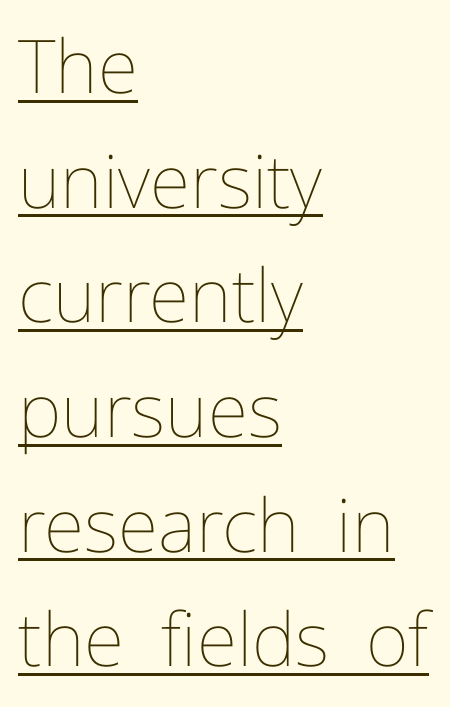
A student would call this left alignment; a typographer would say flush left, rag right. Looks like regular typesetting: each glyph gets only the width it needs. The rendering keeps characters at their native spacing. Glance below the letters and you will spot a drawn line.
